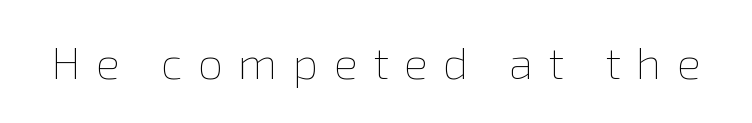
{"italic": "no", "bold": "no", "weight": "thin", "width": "normal", "x_height": "medium", "monospaced": "no", "underline": "no", "letter_spacing": "wide", "letter_spacing_em": 0.34, "glyph_px": 45}
